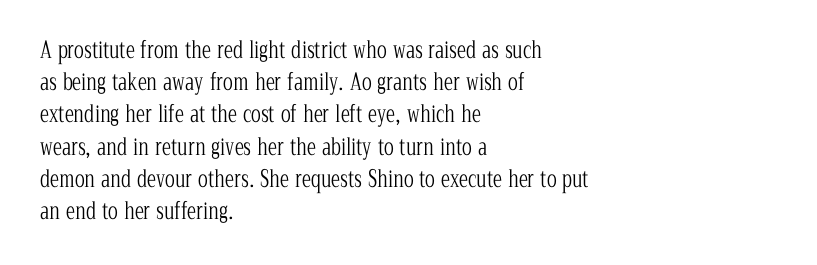
{"italic": "no", "bold": "no", "underline": "no", "align": "left", "line_spacing": "normal", "line_spacing_ratio": 1.4, "letter_spacing": "normal", "letter_spacing_em": 0.0, "glyph_px": 23}
